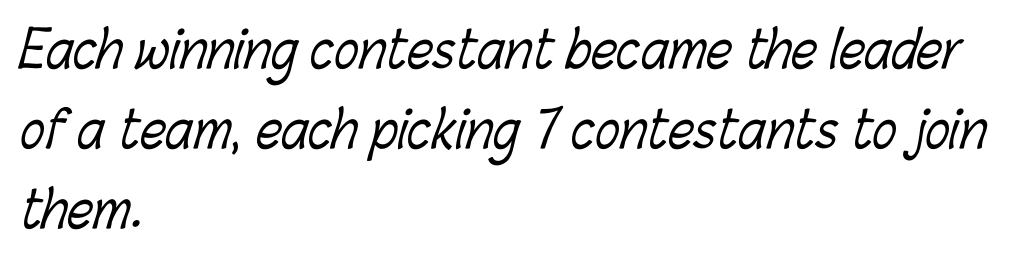
Q: Is the text bold? A: No.
Q: Is the text underlined? A: No.
Q: How is the paragraph aligned? A: Left-aligned.
Q: Is the spacing between letters normal or unusually wide? A: Normal.
Q: Is the spacing between lines tight, normal or loose? A: Normal.
Q: Width (condensed, normal, or wide)? A: Condensed.
Q: Stroke contrast? A: Low.
Q: x-height? A: Medium.
Q: Monospaced? A: No.
